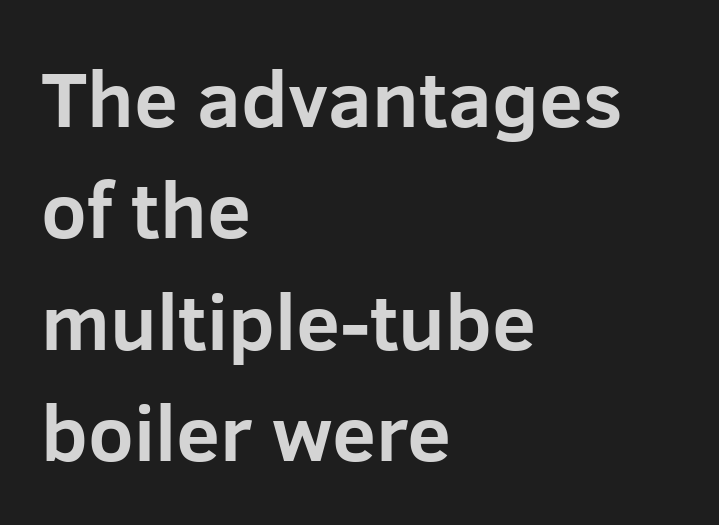
Q: Is the text bold? A: Yes.
Q: Is the text italic (slanted)? A: No, it is upright.
Q: Is the typeface a serif or a sans-serif typeface? A: Sans-serif.
Q: Is the text underlined? A: No.
Q: How is the paragraph aligned? A: Left-aligned.
Q: Is the spacing between letters normal or unusually wide? A: Normal.
Q: Is the spacing between lines tight, normal or loose? A: Normal.
Q: Width (condensed, normal, or wide)? A: Normal.
Q: Stroke contrast? A: Low.
Q: x-height? A: Medium.
Q: Monospaced? A: No.
